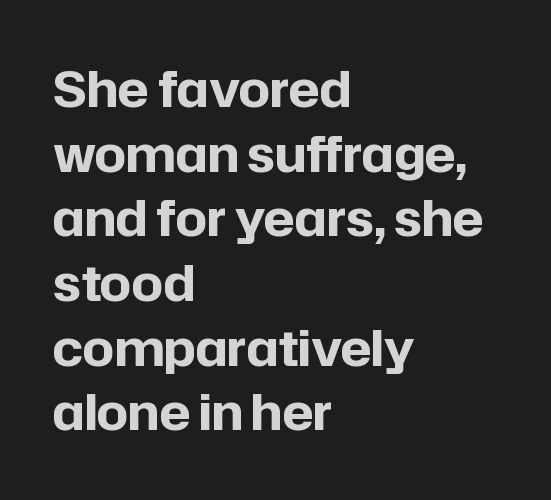
Italic? Not at all — the glyphs are vertical. Words appear dense and cohesive because spacing is normal. Check under the words: just untouched page. Each letter keeps its own natural width here, so spacing adapts to shape.
